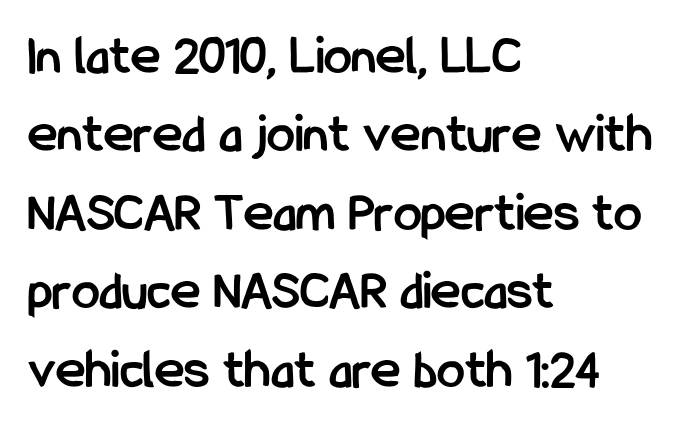
Q: Is the text bold? A: Yes.
Q: Is the text italic (slanted)? A: No, it is upright.
Q: Is the typeface a serif or a sans-serif typeface? A: Sans-serif.
Q: Is the text underlined? A: No.
Q: How is the paragraph aligned? A: Left-aligned.
Q: Is the spacing between letters normal or unusually wide? A: Normal.
Q: Is the spacing between lines tight, normal or loose? A: Normal.
Q: Width (condensed, normal, or wide)? A: Condensed.
Q: Stroke contrast? A: Low.
Q: x-height? A: Medium.
Q: Monospaced? A: No.
